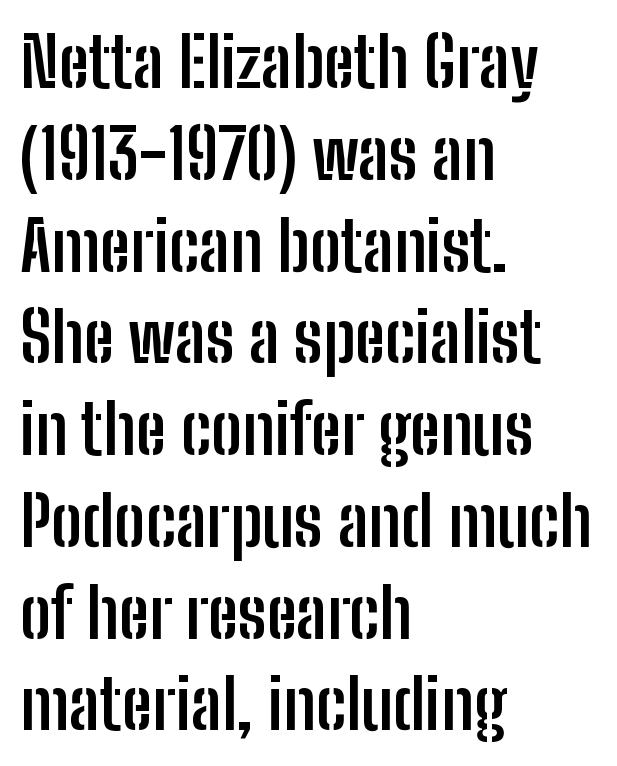
The image shows 69 px semibold, condensed sans-serif type, upright; set left-aligned, normal line spacing (1.33x), normal letter spacing, not underlined; low stroke contrast and a medium x-height.
